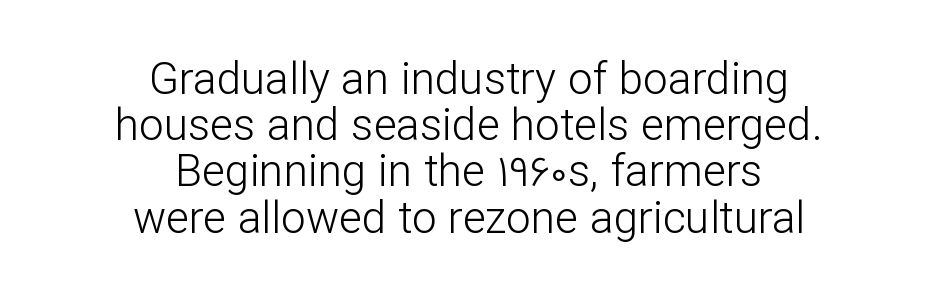
Closely set lines give the paragraph a compact silhouette. Proportional: the letters do not fall into vertical columns. Italic: no, the glyphs are upright roman. Each stroke keeps to a modest, everyday thickness or less. Serif or sans? Sans — the stroke terminals are bare. The paragraph has two soft edges and a firm central axis.
